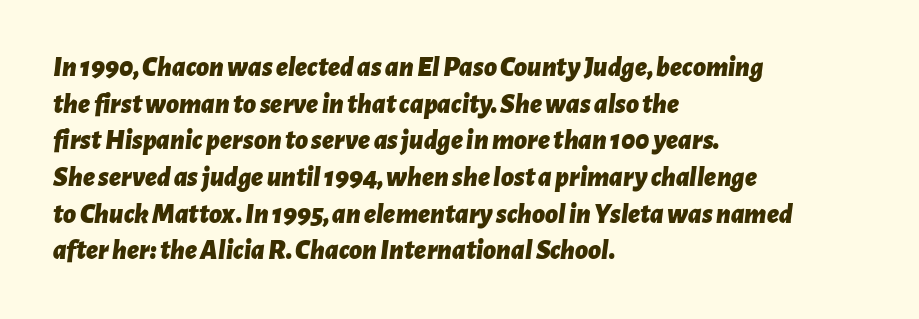
{"italic": "yes", "lean": "right", "slant_degrees": 7, "bold": "yes", "weight": "bold", "width": "normal", "stroke_contrast": "low", "x_height": "medium", "monospaced": "no", "underline": "no", "align": "left", "line_spacing": "normal", "line_spacing_ratio": 1.31, "letter_spacing": "normal", "letter_spacing_em": 0.0, "glyph_px": 28}
